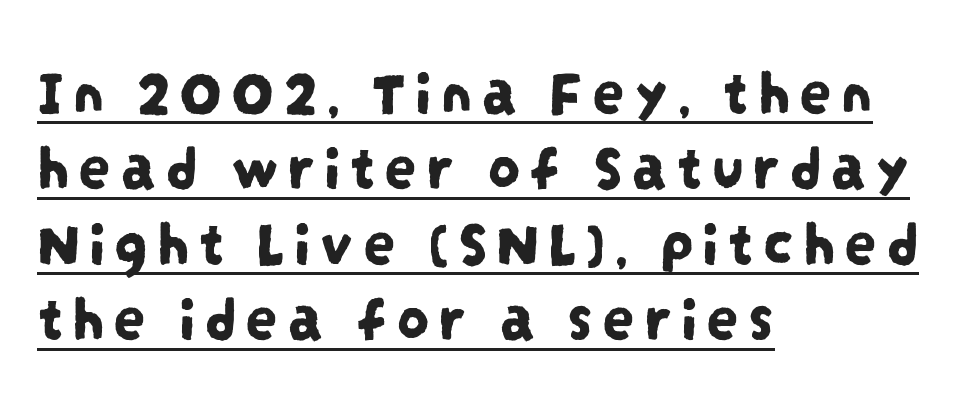
The compositor pushed each line to the left boundary. Typographically, this falls in the sans-serif category. Think of a printed novel: that variable character pitch is what you see here. The rendered words wear a rule along their underside.
